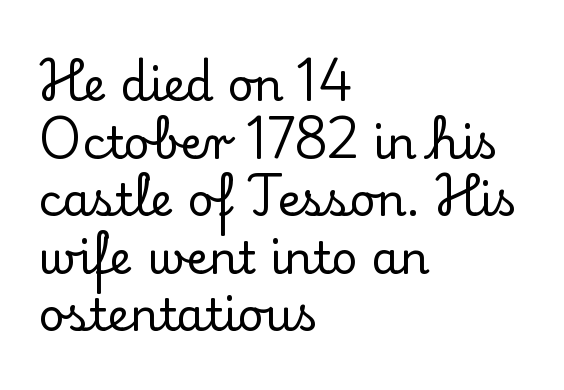
Q: Is the text italic (slanted)? A: No, it is upright.
Q: Is the typeface a serif or a sans-serif typeface? A: Serif.
Q: Is the text underlined? A: No.
Q: How is the paragraph aligned? A: Left-aligned.
Q: Is the spacing between letters normal or unusually wide? A: Normal.
Q: Is the spacing between lines tight, normal or loose? A: Normal.
Q: Width (condensed, normal, or wide)? A: Normal.
Q: Stroke contrast? A: Low.
Q: x-height? A: Small.
Q: Monospaced? A: No.
